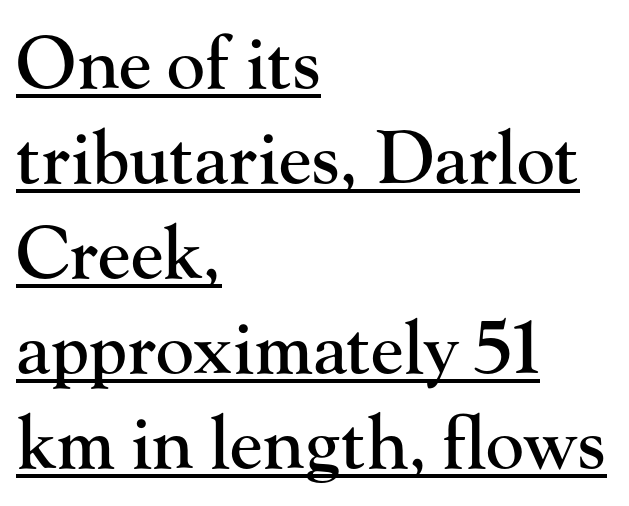
The image shows 72 px serif type, upright; set left-aligned, normal line spacing (1.32x), normal letter spacing, underlined; high stroke contrast and a small x-height.
